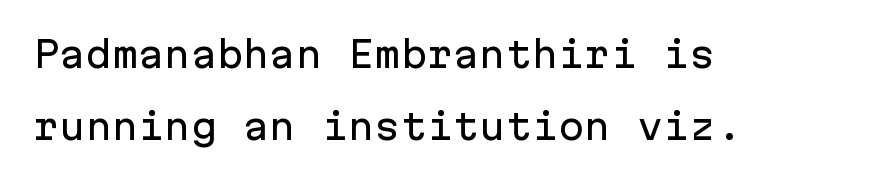
Nobody drew a line under any word here. Posture: vertical. Each letter's strokes conclude bluntly, with no projecting serifs. Leading: increased.
